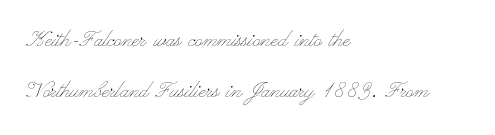
Each word holds together tightly as a unit, with standard inter-letter gaps. A clean baseline with only descenders dipping below it. These glyphs show unthickened strokes, regular width or finer. Horizontal alignment here is leftward, the default for most running prose.
